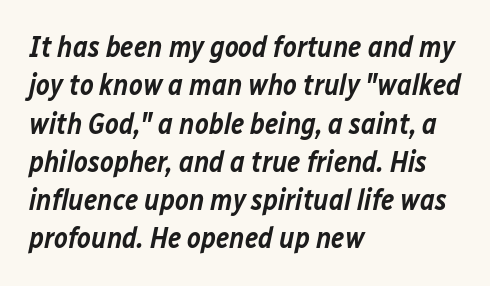
Which margin do the lines hug? The left one — the right edge is uneven. Weight check: semibold — heavier than regular, not quite bold. Default kerning and tracking; the words read as compact shapes. Notice how descenders clear the ascenders below comfortably — that's standard leading. The area under the type is left untouched. These lines are rendered in a variable-pitch font.
